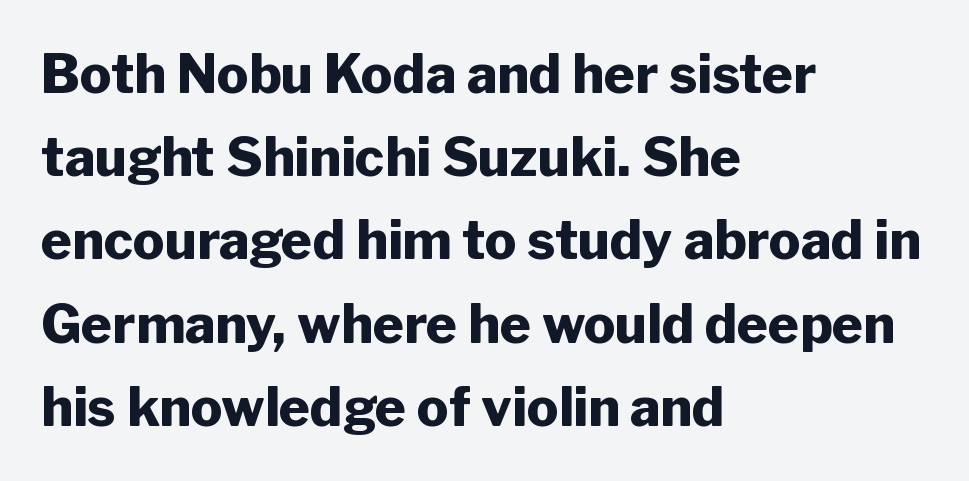
The image shows 53 px heavy sans-serif type, upright; set left-aligned, normal line spacing (1.57x), normal letter spacing, not underlined; low stroke contrast and a medium x-height.
